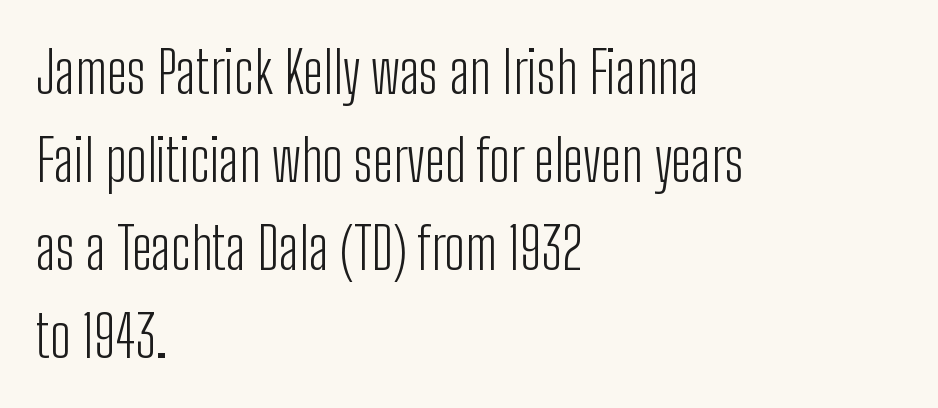
{"serif": "no", "italic": "no", "bold": "no", "weight": "light", "width": "condensed", "stroke_contrast": "low", "x_height": "medium", "monospaced": "no", "underline": "no", "align": "left", "line_spacing": "normal", "line_spacing_ratio": 1.52, "letter_spacing": "normal", "letter_spacing_em": 0.0, "glyph_px": 58}
